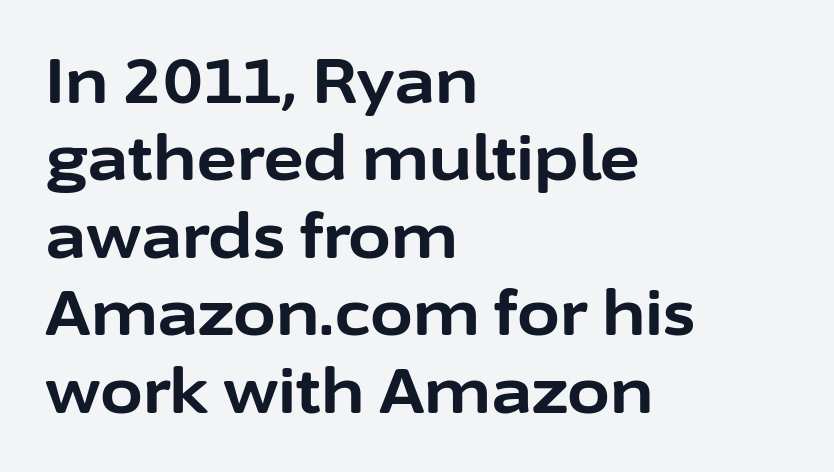
Each letter keeps its own natural width here, so spacing adapts to shape. Reading down the block, your eye returns to a fixed left position each line. This sample uses an upright cut, with every glyph sitting square on the baseline. Its strokes are broad and dark, the hallmark of bold type.
